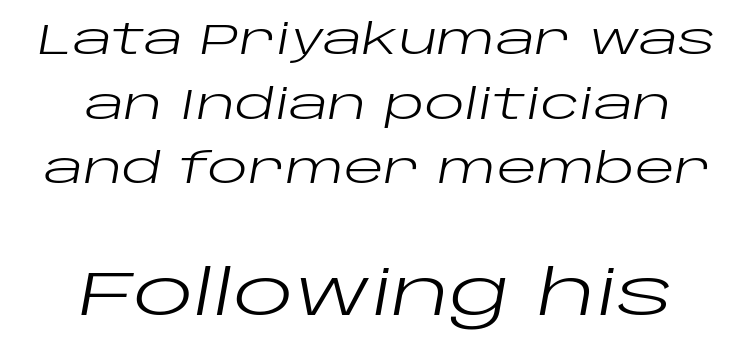
{"italic": "yes", "lean": "right", "slant_degrees": 10, "bold": "no", "weight": "regular", "width": "wide", "stroke_contrast": "low", "x_height": "large", "monospaced": "no", "underline": "no", "align": "center", "line_spacing": "normal", "line_spacing_ratio": 1.54, "letter_spacing": "normal", "letter_spacing_em": 0.0, "larger_block": "second", "size_ratio": 1.5, "glyph_px": 63}
